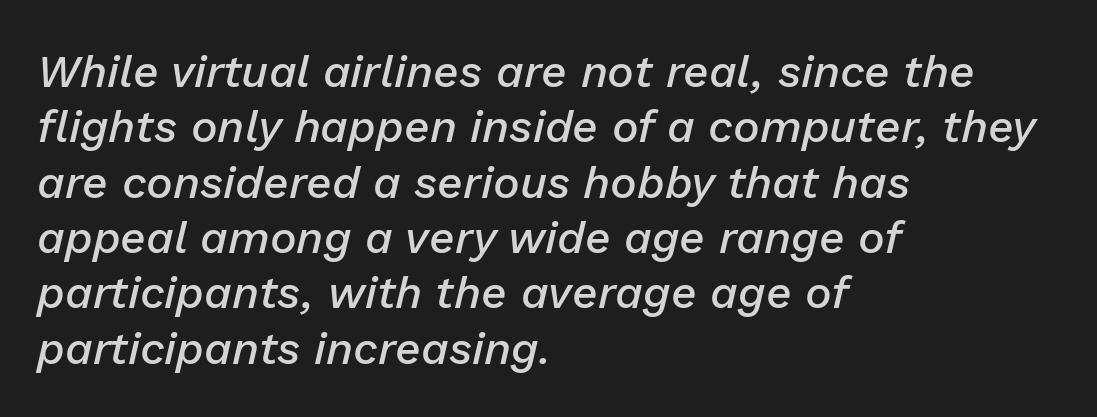
The whole block is typeset with a tilt. These lines are set flush left with a ragged right edge. Here the designer chose a conventional face with non-uniform glyph widths. What weight is shown? A semibold, between regular and bold. Lines of text with bare space underneath. Standard letterfit; no display-style spreading of the glyphs.
